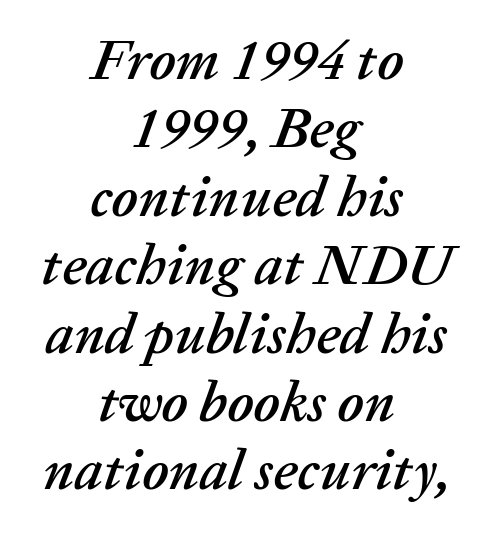
The image shows 57 px text type, italic (leaning right); set centered, line spacing 1.2x, normal letter spacing, not underlined; low stroke contrast and a medium x-height.
